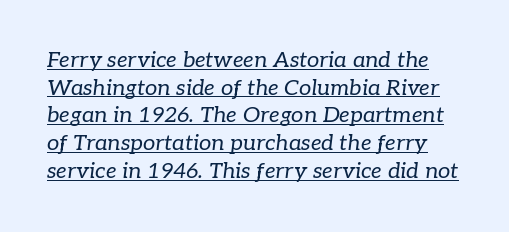
The image shows 22 px text type, italic (leaning right); set normal line spacing (1.26x), normal letter spacing, underlined.
